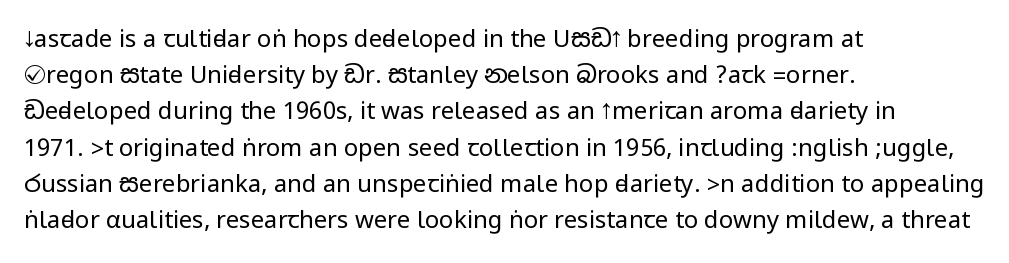
Default kerning and tracking; the words read as compact shapes. Tall strokes in this sample are plumb rather than angled. This rendering uses left alignment, leaving the right contour irregular. Students, observe: this is what conventionally led text looks like. Each stroke keeps to a modest, everyday thickness or less. Honestly, there is no underline to notice here at all.
